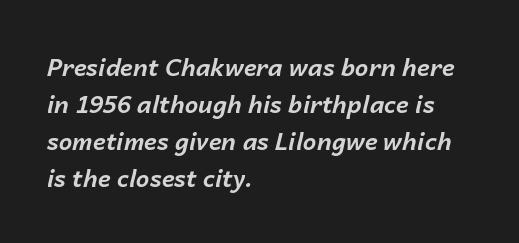
{"italic": "yes", "lean": "right", "slant_degrees": 14, "bold": "yes", "underline": "no", "align": "left", "line_spacing": "normal", "line_spacing_ratio": 1.54, "letter_spacing": "normal", "letter_spacing_em": 0.0, "glyph_px": 24}
